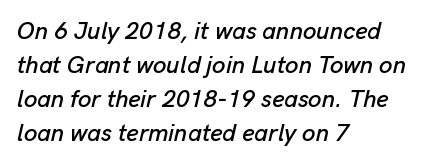
Q: Is the text italic (slanted)? A: Yes, it leans right by about 13 degrees.
Q: Is the text underlined? A: No.
Q: How is the paragraph aligned? A: Left-aligned.
Q: Is the spacing between letters normal or unusually wide? A: Normal.
Q: Is the spacing between lines tight, normal or loose? A: Normal.
